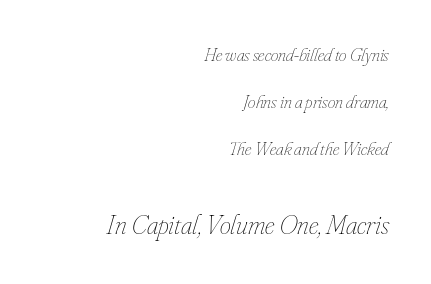
The image shows 28 px thin, condensed type, italic (leaning right); set right-aligned, loose line spacing (2.48x), normal letter spacing, not underlined; the second (bottom) block is 1.47x larger; low stroke contrast and a small x-height.
